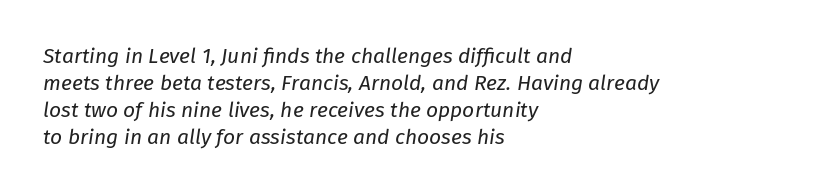
Q: Is the text bold? A: No.
Q: Is the text italic (slanted)? A: Yes, it leans right by about 8 degrees.
Q: Is the text underlined? A: No.
Q: How is the paragraph aligned? A: Left-aligned.
Q: Is the spacing between letters normal or unusually wide? A: Normal.
Q: Is the spacing between lines tight, normal or loose? A: Normal.
